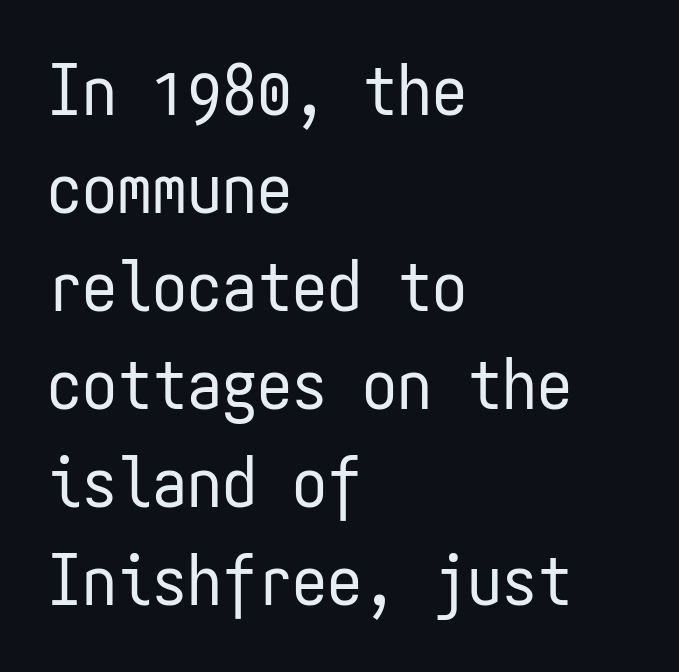
The image shows 70 px regular-weight, condensed sans-serif type, upright, monospaced; set left-aligned, normal line spacing (1.4x), normal letter spacing, not underlined; low stroke contrast and a medium x-height.
